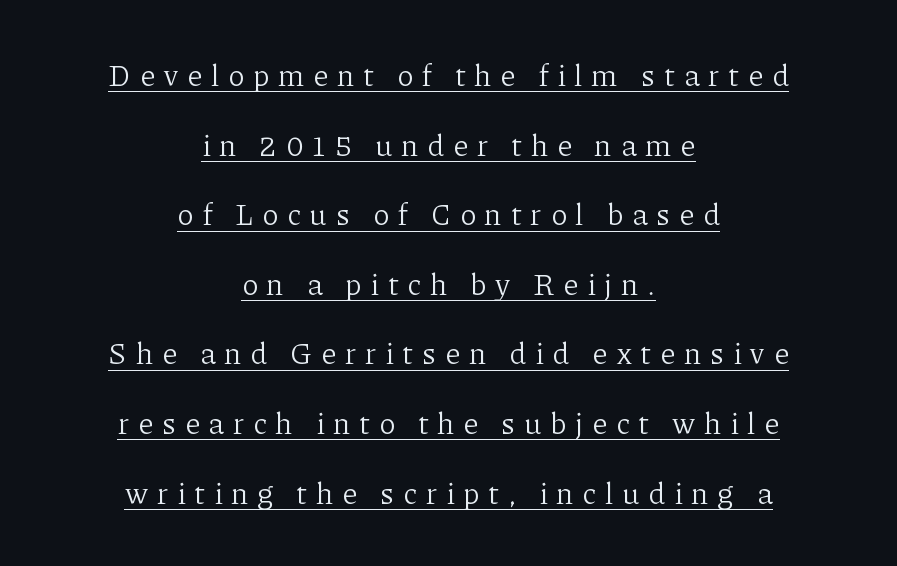
Q: Is the text bold? A: No.
Q: Is the text italic (slanted)? A: No, it is upright.
Q: Is the typeface a serif or a sans-serif typeface? A: Serif.
Q: Is the text underlined? A: Yes.
Q: How is the paragraph aligned? A: Centered.
Q: Is the spacing between letters normal or unusually wide? A: Unusually wide.
Q: Is the spacing between lines tight, normal or loose? A: Loose.
Q: Width (condensed, normal, or wide)? A: Normal.
Q: Stroke contrast? A: Low.
Q: x-height? A: Medium.
Q: Monospaced? A: No.
